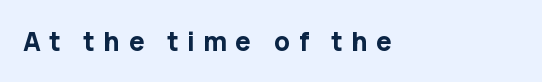
Q: Is the text bold? A: Yes.
Q: Is the text italic (slanted)? A: No, it is upright.
Q: Is the text underlined? A: No.
Q: How is the paragraph aligned? A: Left-aligned.
Q: Is the spacing between letters normal or unusually wide? A: Unusually wide.
